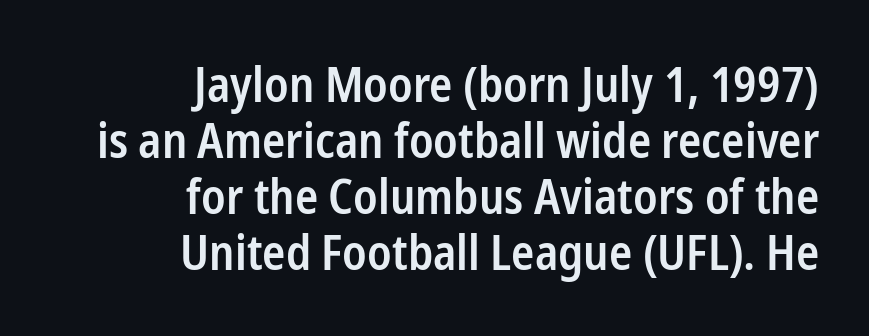
{"serif": "no", "italic": "no", "bold": "semi", "weight": "semibold", "width": "condensed", "stroke_contrast": "low", "x_height": "medium", "monospaced": "no", "underline": "no", "align": "right", "line_spacing_ratio": 1.17, "letter_spacing": "normal", "letter_spacing_em": 0.0, "glyph_px": 48}
